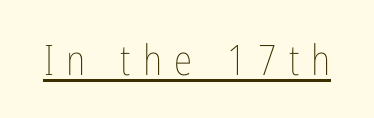
{"italic": "no", "bold": "no", "weight": "thin", "width": "condensed", "stroke_contrast": "low", "x_height": "medium", "monospaced": "no", "underline": "yes", "letter_spacing": "wide", "letter_spacing_em": 0.29, "glyph_px": 42}
